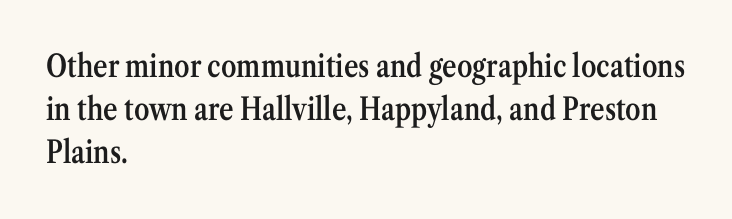
{"serif": "yes", "italic": "no", "bold": "semi", "weight": "semibold", "width": "condensed", "stroke_contrast": "medium", "x_height": "medium", "monospaced": "no", "underline": "no", "align": "left", "line_spacing": "normal", "line_spacing_ratio": 1.39, "letter_spacing": "normal", "letter_spacing_em": 0.0, "glyph_px": 31}
